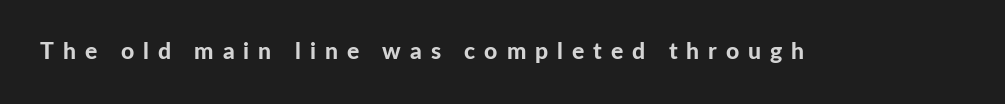
{"italic": "no", "bold": "yes", "underline": "no", "letter_spacing": "wide", "letter_spacing_em": 0.39, "glyph_px": 23}
